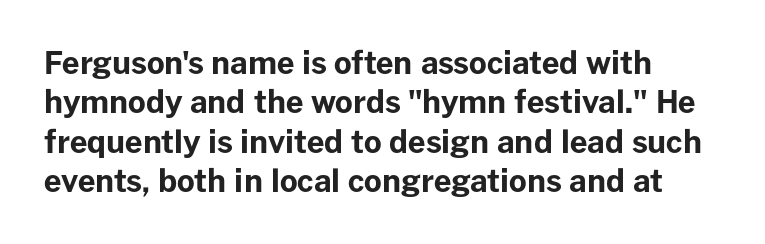
The typesetter chose a ragged-right arrangement here. A typesetter would call this zero additional tracking. A full-strength bold gives these letters their thick strokes. Nope, no serifs anywhere on these letters. Italic? Not at all — the glyphs are vertical. Do the characters align in a grid? No, the font is proportional.
